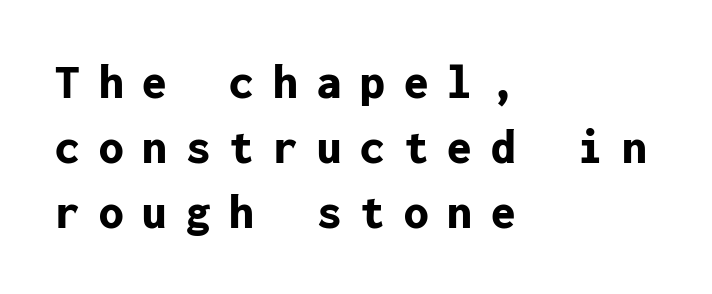
Q: Is the text bold? A: Yes.
Q: Is the text italic (slanted)? A: No, it is upright.
Q: Is the typeface a serif or a sans-serif typeface? A: Sans-serif.
Q: Is the text underlined? A: No.
Q: How is the paragraph aligned? A: Left-aligned.
Q: Is the spacing between letters normal or unusually wide? A: Unusually wide.
Q: Is the spacing between lines tight, normal or loose? A: Normal.
Q: Width (condensed, normal, or wide)? A: Normal.
Q: Stroke contrast? A: Low.
Q: x-height? A: Medium.
Q: Monospaced? A: Yes.
